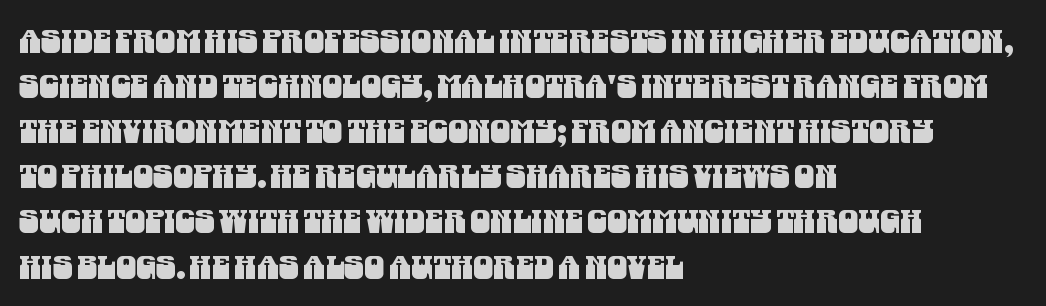
No feet cap the strokes, marking this as sans-serif type. Teacher's note: observe the even left margin — that is flush-left alignment. The type is set solid horizontally, with unmodified tracking. Reading down the column, the eye jumps a familiar distance to each next line. Proportional: the letters do not fall into vertical columns. Honestly, there is no underline to notice here at all.
